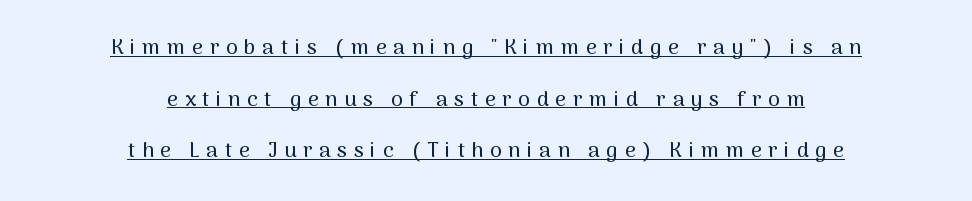
{"italic": "no", "underline": "yes", "align": "center", "line_spacing": "loose", "line_spacing_ratio": 2.46, "letter_spacing": "wide", "letter_spacing_em": 0.32, "glyph_px": 21}
